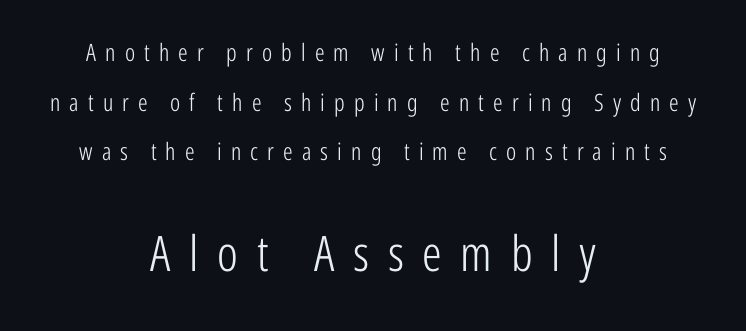
The image shows 49 px light, condensed sans-serif type, upright; set centered, loose line spacing (2.07x), unusually wide letter spacing (+0.38 em), not underlined; the second (bottom) block is 2.04x larger; low stroke contrast and a medium x-height.
